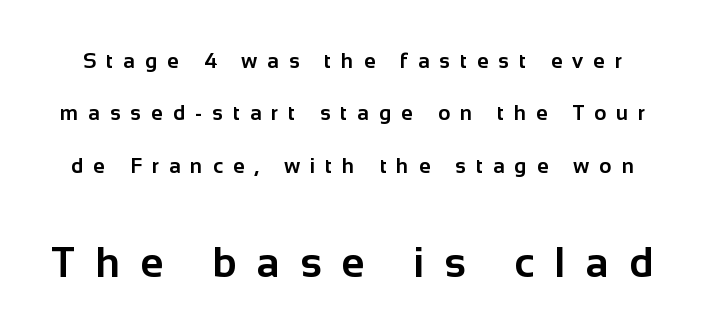
{"serif": "no", "italic": "no", "bold": "yes", "weight": "bold", "width": "normal", "stroke_contrast": "low", "x_height": "medium", "monospaced": "no", "underline": "no", "line_spacing": "loose", "line_spacing_ratio": 2.49, "letter_spacing": "wide", "letter_spacing_em": 0.48, "larger_block": "second", "size_ratio": 2.0, "glyph_px": 42}
